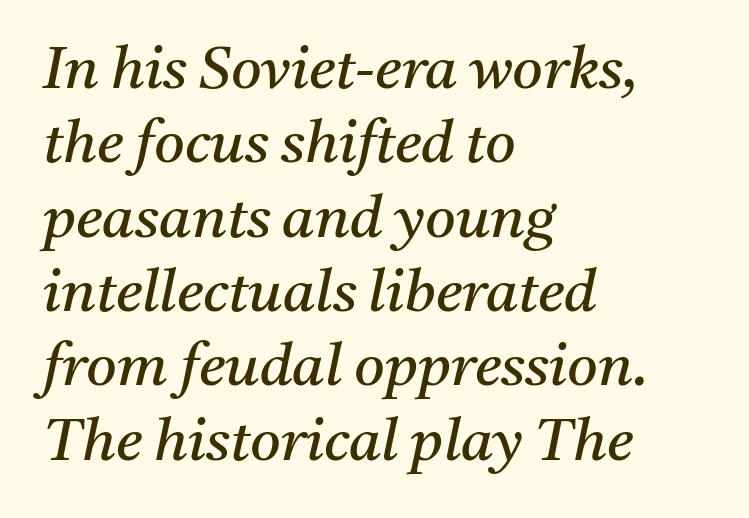
Q: Is the text bold? A: No.
Q: Is the text italic (slanted)? A: Yes, it leans right by about 11 degrees.
Q: Is the typeface a serif or a sans-serif typeface? A: Serif.
Q: Is the text underlined? A: No.
Q: How is the paragraph aligned? A: Left-aligned.
Q: Is the spacing between letters normal or unusually wide? A: Normal.
Q: Is the spacing between lines tight, normal or loose? A: Normal.
Q: Width (condensed, normal, or wide)? A: Normal.
Q: Stroke contrast? A: Medium.
Q: x-height? A: Medium.
Q: Monospaced? A: No.
